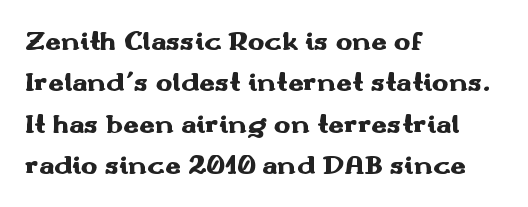
Q: Is the text bold? A: Yes.
Q: Is the text italic (slanted)? A: No, it is upright.
Q: Is the typeface a serif or a sans-serif typeface? A: Sans-serif.
Q: Is the text underlined? A: No.
Q: How is the paragraph aligned? A: Left-aligned.
Q: Is the spacing between letters normal or unusually wide? A: Normal.
Q: Is the spacing between lines tight, normal or loose? A: Normal.
Q: Width (condensed, normal, or wide)? A: Wide.
Q: Stroke contrast? A: Medium.
Q: x-height? A: Small.
Q: Monospaced? A: No.
